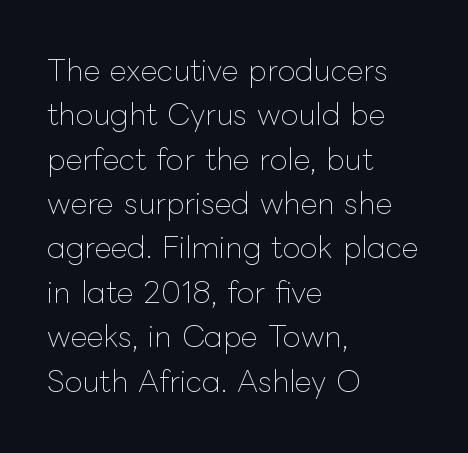
The image shows 29 px thin type, upright; set left-aligned, normal line spacing (1.53x), normal letter spacing, not underlined; low stroke contrast and a medium x-height.
